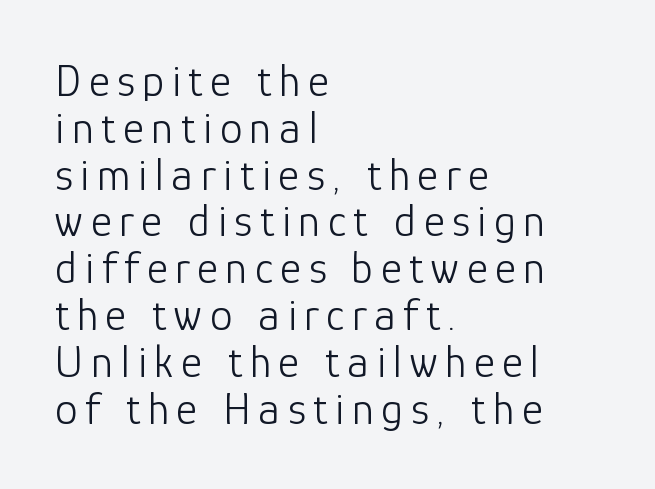
The image shows 45 px light sans-serif type, upright; set left-aligned, tight line spacing (1.04x), not underlined; low stroke contrast and a medium x-height.
